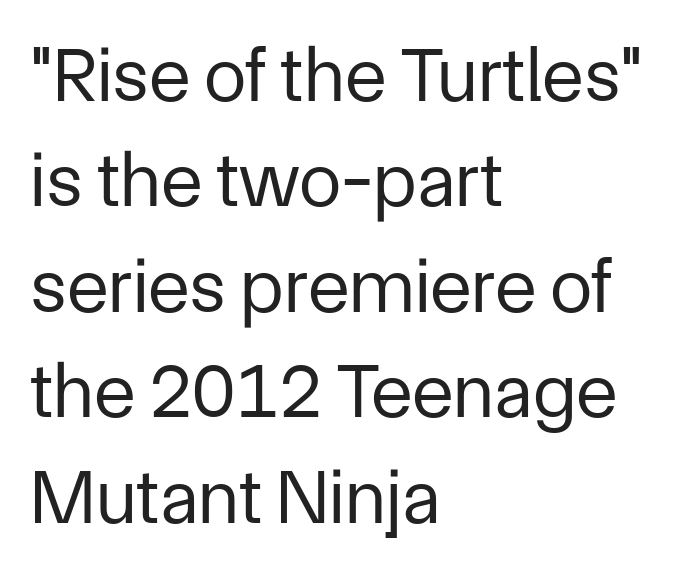
Which margin do the lines hug? The left one — the right edge is uneven. The face used here is proportionally spaced, like ordinary book or web type. Stems and bowls with no extra thickness — not bold. The zone under the glyphs is completely vacant. Short note: letters normally spaced. To sum up the face: it is a sans, with no serifs.
